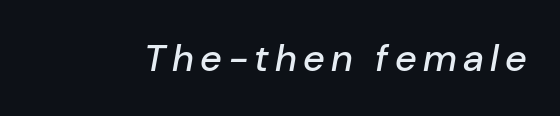
Q: Is the text italic (slanted)? A: Yes, it leans right by about 10 degrees.
Q: Is the text underlined? A: No.
Q: Width (condensed, normal, or wide)? A: Normal.
Q: Stroke contrast? A: Low.
Q: x-height? A: Medium.
Q: Monospaced? A: No.
